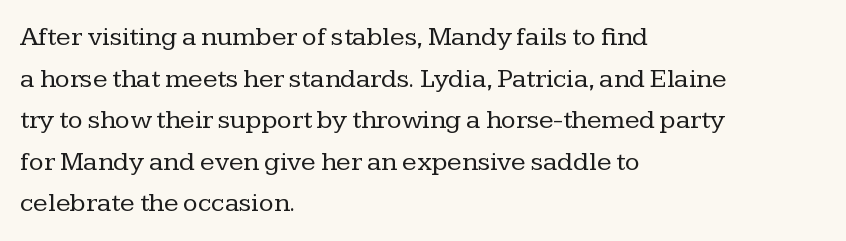
This sample uses an upright cut, with every glyph sitting square on the baseline. Lines of text with bare space underneath. The setting favours the left margin, as ordinary paragraphs usually do. Leading: standard. The typesetting does not lean heavy: it is not bold. You could call the tracking neutral — neither tight nor loose.
